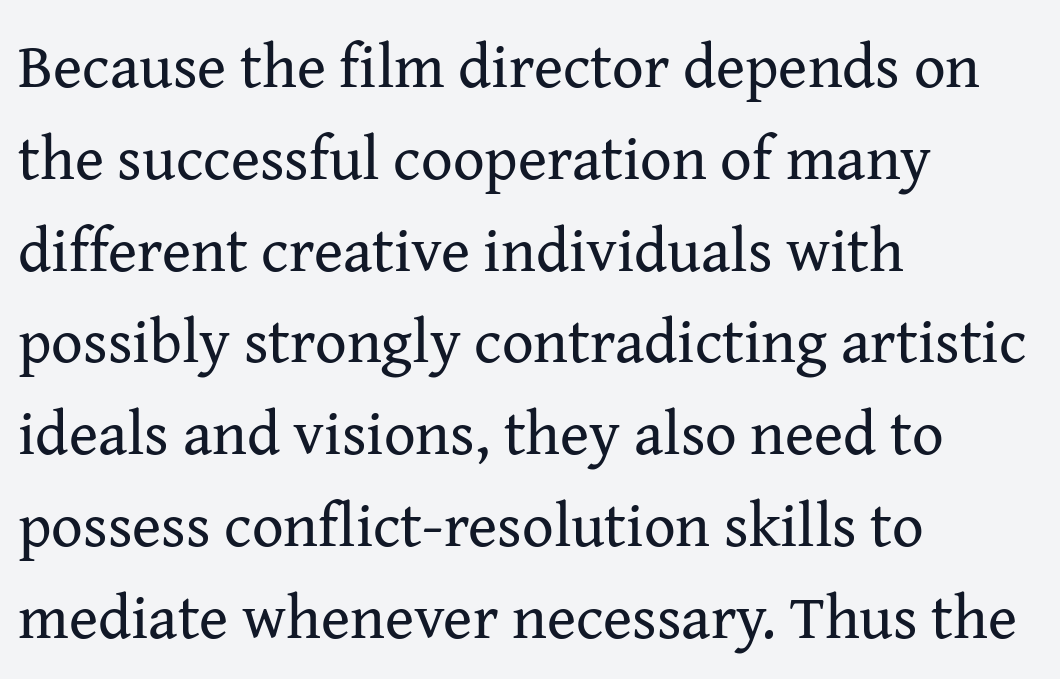
{"serif": "yes", "italic": "no", "bold": "no", "weight": "regular", "width": "normal", "stroke_contrast": "medium", "x_height": "medium", "monospaced": "no", "underline": "no", "align": "left", "line_spacing": "normal", "line_spacing_ratio": 1.48, "letter_spacing": "normal", "letter_spacing_em": 0.0, "glyph_px": 62}
